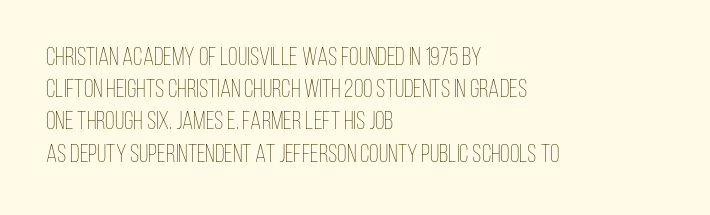
{"italic": "no", "bold": "no", "underline": "no", "align": "left", "line_spacing": "normal", "line_spacing_ratio": 1.29, "letter_spacing": "normal", "letter_spacing_em": 0.0, "glyph_px": 25}
